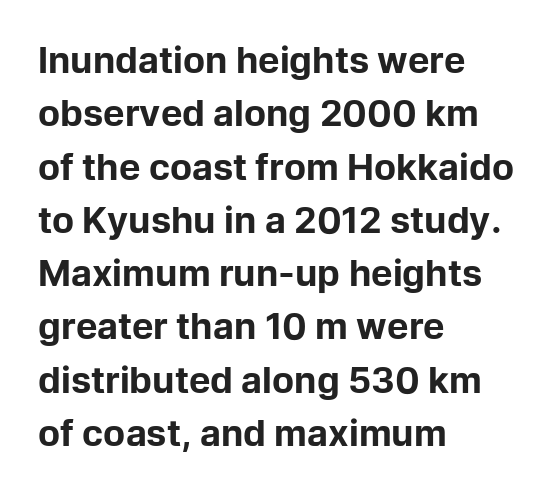
{"serif": "no", "italic": "no", "bold": "yes", "weight": "bold", "width": "normal", "stroke_contrast": "low", "x_height": "medium", "monospaced": "no", "underline": "no", "align": "left", "line_spacing": "normal", "line_spacing_ratio": 1.48, "letter_spacing": "normal", "letter_spacing_em": 0.0, "glyph_px": 36}
